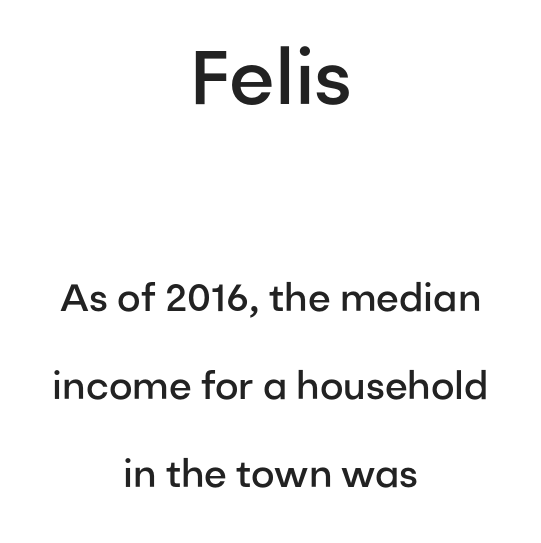
{"serif": "no", "italic": "no", "bold": "semi", "weight": "semibold", "width": "normal", "stroke_contrast": "low", "x_height": "medium", "monospaced": "no", "underline": "no", "align": "center", "line_spacing": "loose", "line_spacing_ratio": 2.31, "letter_spacing": "normal", "letter_spacing_em": 0.0, "larger_block": "first", "size_ratio": 2.0, "glyph_px": 76}
